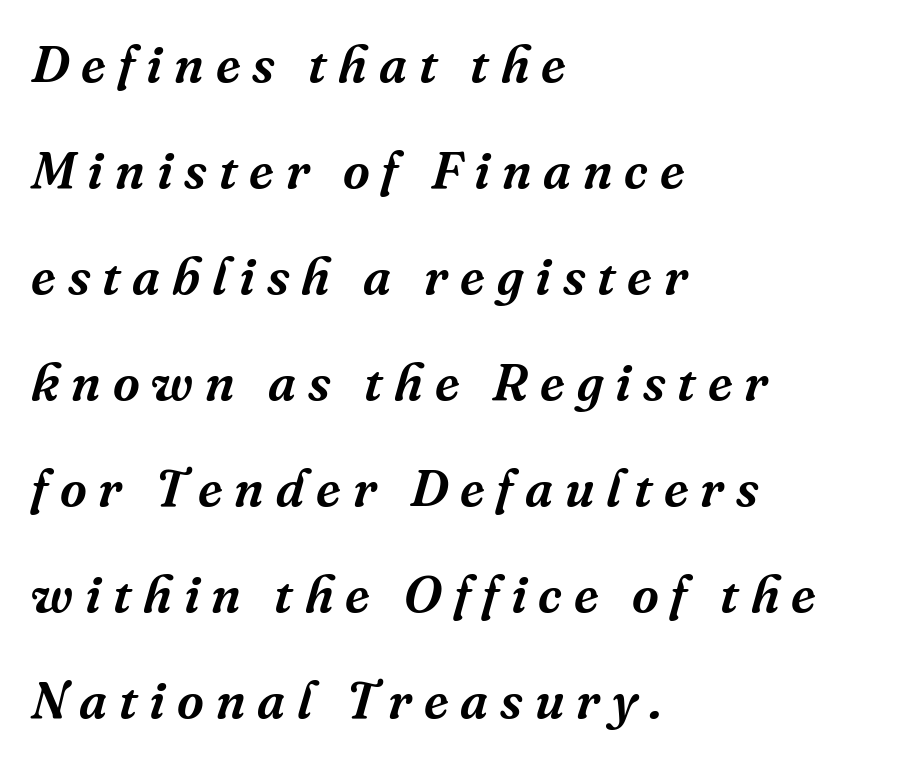
Q: Is the text italic (slanted)? A: Yes, it leans right by about 16 degrees.
Q: Is the typeface a serif or a sans-serif typeface? A: Serif.
Q: Is the text underlined? A: No.
Q: How is the paragraph aligned? A: Left-aligned.
Q: Is the spacing between letters normal or unusually wide? A: Unusually wide.
Q: Is the spacing between lines tight, normal or loose? A: Loose.
Q: Width (condensed, normal, or wide)? A: Normal.
Q: Stroke contrast? A: Medium.
Q: x-height? A: Medium.
Q: Monospaced? A: No.
